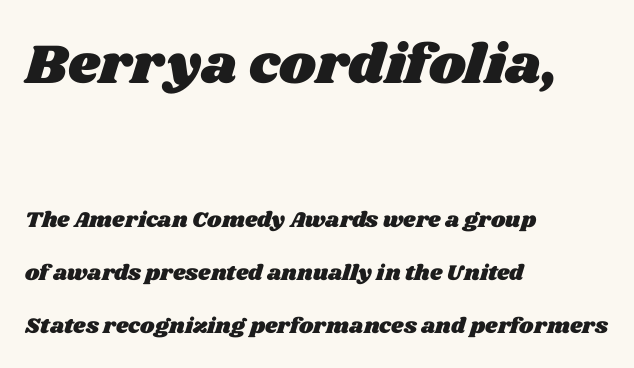
{"width": "wide", "stroke_contrast": "medium", "x_height": "large", "monospaced": "no", "underline": "no", "align": "left", "line_spacing": "loose", "line_spacing_ratio": 2.4, "letter_spacing": "normal", "letter_spacing_em": 0.0, "larger_block": "first", "size_ratio": 2.55, "glyph_px": 56}
